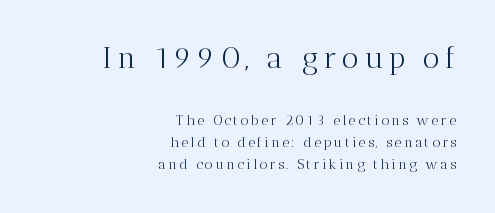
The image shows 30 px light serif type, upright; set right-aligned, normal line spacing (1.59x), not underlined; the first (top) block is 2.14x larger; medium stroke contrast and a medium x-height.
